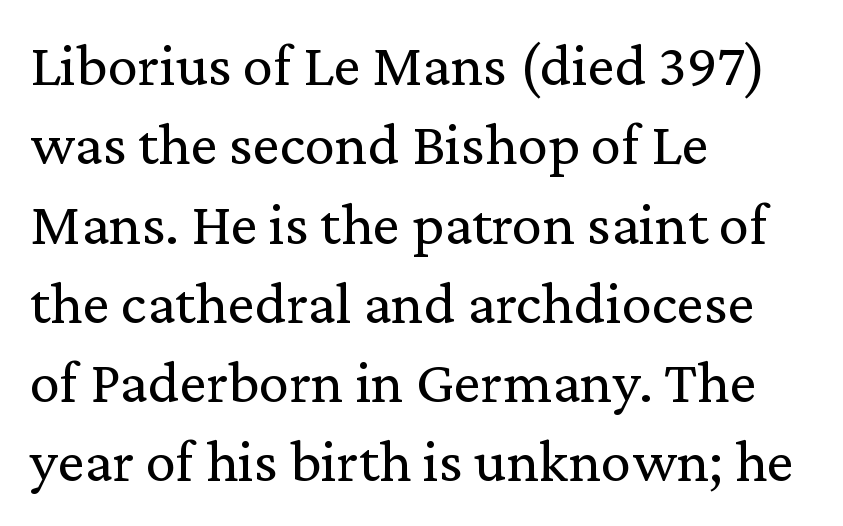
The image shows 61 px regular-weight serif type, upright; set left-aligned, normal line spacing (1.3x), normal letter spacing, not underlined; low stroke contrast and a medium x-height.
